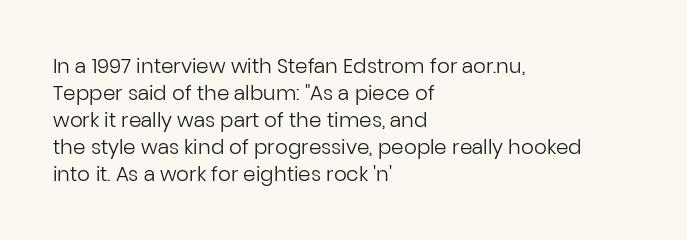
This sample uses an upright cut, with every glyph sitting square on the baseline. Reading down the column, the eye jumps a familiar distance to each next line. The horizontal fit of the characters is conventional and even. This is not heavy type; no bold has been used.
